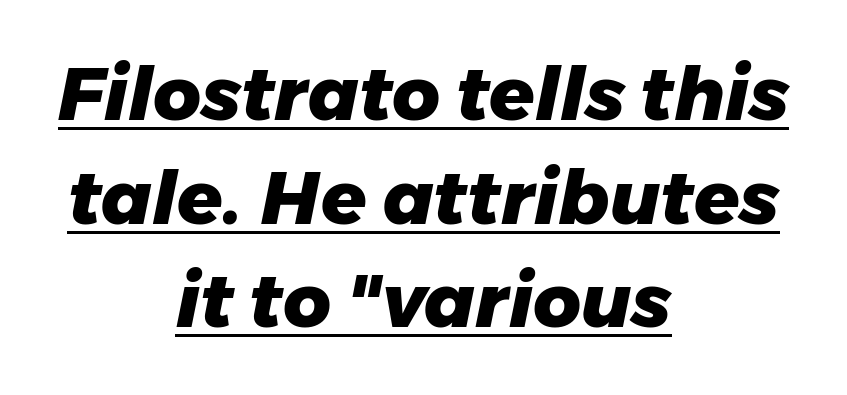
Q: Is the text bold? A: Yes.
Q: Is the text italic (slanted)? A: Yes, it leans right by about 11 degrees.
Q: Is the text underlined? A: Yes.
Q: How is the paragraph aligned? A: Centered.
Q: Is the spacing between letters normal or unusually wide? A: Normal.
Q: Is the spacing between lines tight, normal or loose? A: Normal.
Q: Width (condensed, normal, or wide)? A: Normal.
Q: Stroke contrast? A: Low.
Q: x-height? A: Medium.
Q: Monospaced? A: No.
